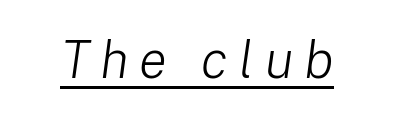
Q: Is the text bold? A: No.
Q: Is the text italic (slanted)? A: Yes, it leans right by about 8 degrees.
Q: Is the text underlined? A: Yes.
Q: Is the spacing between letters normal or unusually wide? A: Unusually wide.
Q: Width (condensed, normal, or wide)? A: Normal.
Q: Stroke contrast? A: Low.
Q: x-height? A: Medium.
Q: Monospaced? A: No.
